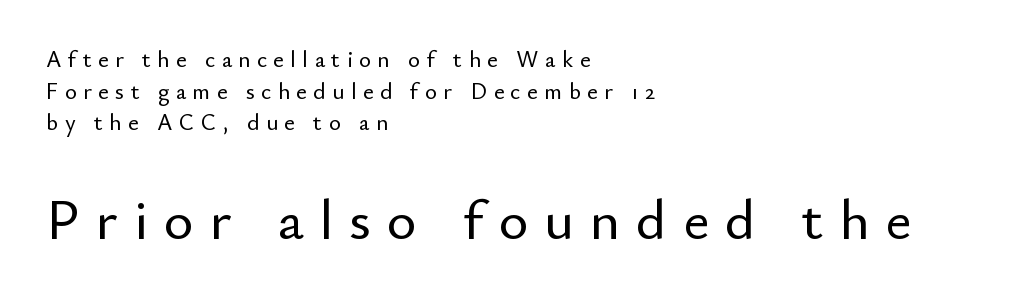
Q: Is the text italic (slanted)? A: No, it is upright.
Q: Is the typeface a serif or a sans-serif typeface? A: Sans-serif.
Q: Is the text underlined? A: No.
Q: How is the paragraph aligned? A: Left-aligned.
Q: Is the spacing between letters normal or unusually wide? A: Unusually wide.
Q: Is the spacing between lines tight, normal or loose? A: Normal.
Q: Which block of text is set in a larger size, the first (top) or the second (bottom)? A: The second (bottom) one.
Q: Width (condensed, normal, or wide)? A: Normal.
Q: Stroke contrast? A: Low.
Q: x-height? A: Small.
Q: Monospaced? A: No.
